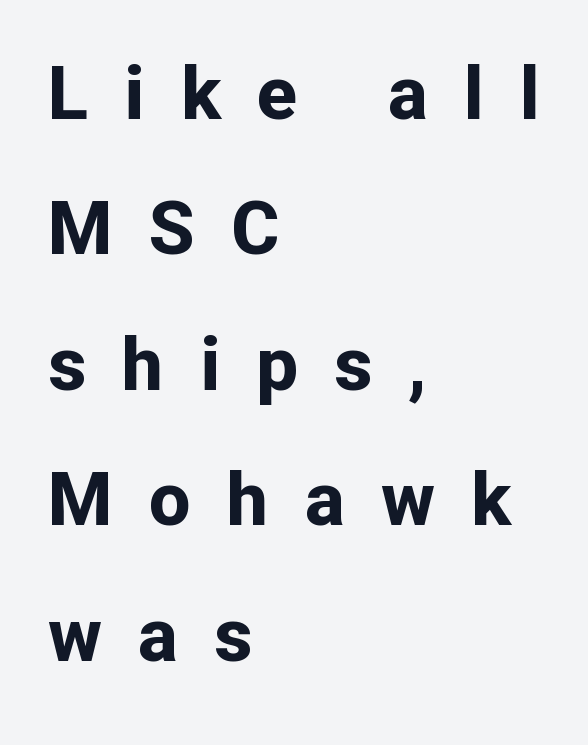
The image shows 74 px bold sans-serif type, upright; set left-aligned, line spacing 1.83x, unusually wide letter spacing (+0.49 em), not underlined; low stroke contrast and a medium x-height.
